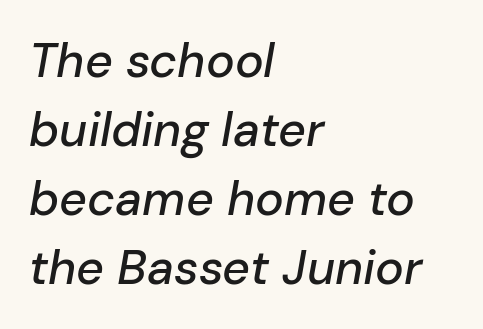
Quick note: interline space is typical. Would a proofreader flag this as italicized? Yes. Honestly, the letter spacing is just normal — you wouldn't notice it. Left-aligned paragraph, ragged on the right. Think of a printed novel: that variable character pitch is what you see here.
